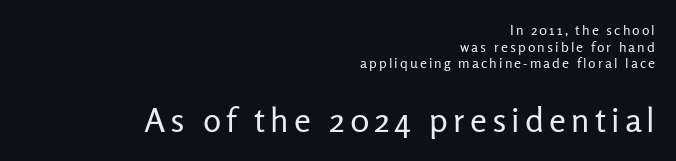
The image shows 34 px regular-weight sans-serif type, upright; set right-aligned, line spacing 1.18x, not underlined; the second (bottom) block is 2.43x larger; low stroke contrast and a medium x-height.
